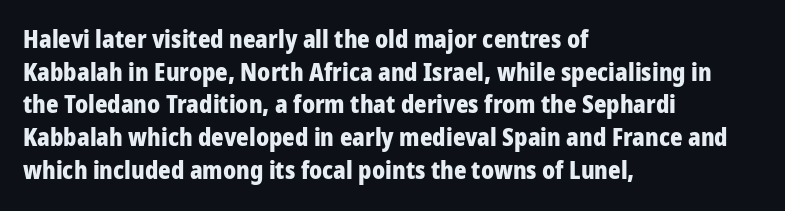
The rendering uses a moderate line-height, typical for paragraphs. The typography opts for an upright posture over an oblique one. Each word holds together tightly as a unit, with standard inter-letter gaps. Left-aligned paragraph, ragged on the right. The sample has been set heavy, in full bold. The string is rendered with underlining switched off.
